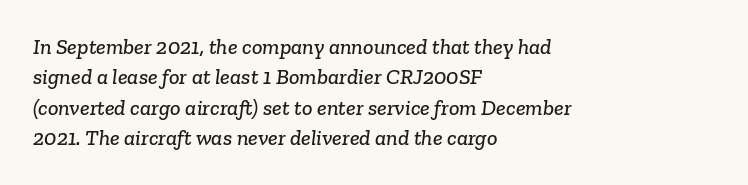
Anything drawn beneath the words? Only blank space. Inter-character spacing is left at the font's built-in metrics. Compared with a centered layout, this one pins lines to the left instead. Does the leading feel generous? No, just average.
